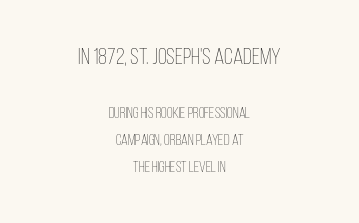
Nothing unusual about the tracking: characters are spaced as the font intends. The space directly below the letters is spotless. Each line is balanced around a shared central axis. Between these two stacked blocks, the higher one wins on size. These glyphs show unthickened strokes, regular width or finer.
